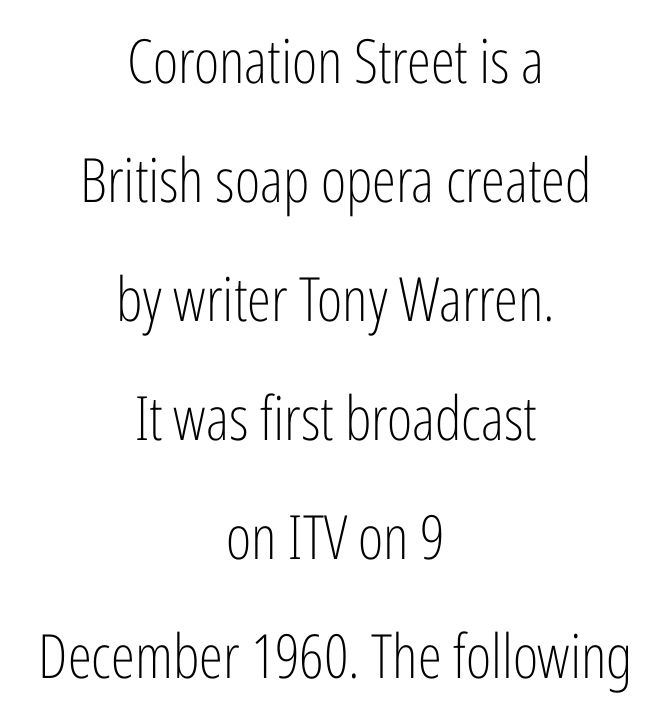
Q: Is the text bold? A: No.
Q: Is the text italic (slanted)? A: No, it is upright.
Q: Is the typeface a serif or a sans-serif typeface? A: Sans-serif.
Q: Is the text underlined? A: No.
Q: How is the paragraph aligned? A: Centered.
Q: Is the spacing between letters normal or unusually wide? A: Normal.
Q: Is the spacing between lines tight, normal or loose? A: Loose.
Q: Width (condensed, normal, or wide)? A: Condensed.
Q: Stroke contrast? A: Low.
Q: x-height? A: Medium.
Q: Monospaced? A: No.
